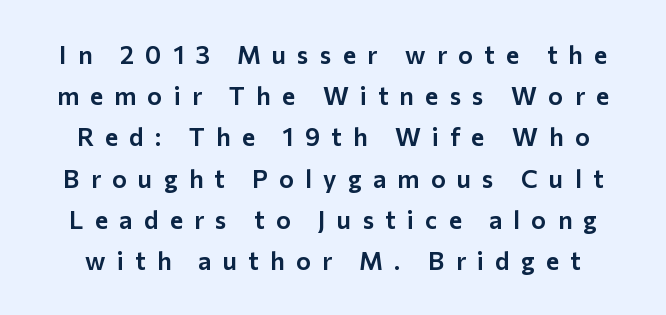
The image shows 25 px text type, upright; set normal line spacing (1.65x), unusually wide letter spacing (+0.45 em), not underlined.
